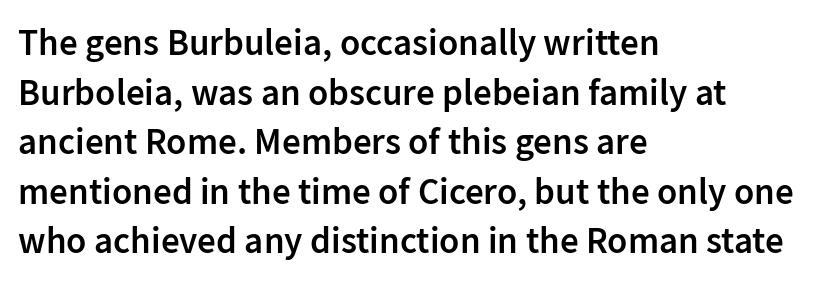
{"serif": "no", "italic": "no", "bold": "semi", "weight": "semibold", "width": "normal", "stroke_contrast": "low", "x_height": "medium", "monospaced": "no", "underline": "no", "align": "left", "line_spacing": "normal", "line_spacing_ratio": 1.34, "letter_spacing": "normal", "letter_spacing_em": 0.0, "glyph_px": 37}
